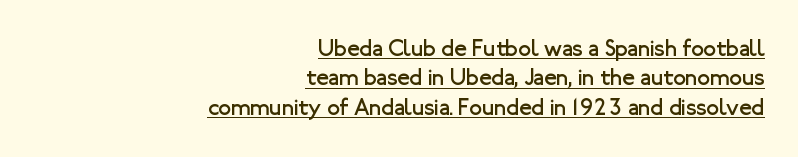
The image shows 23 px text type, upright; set right-aligned, normal line spacing (1.28x), normal letter spacing, underlined.
